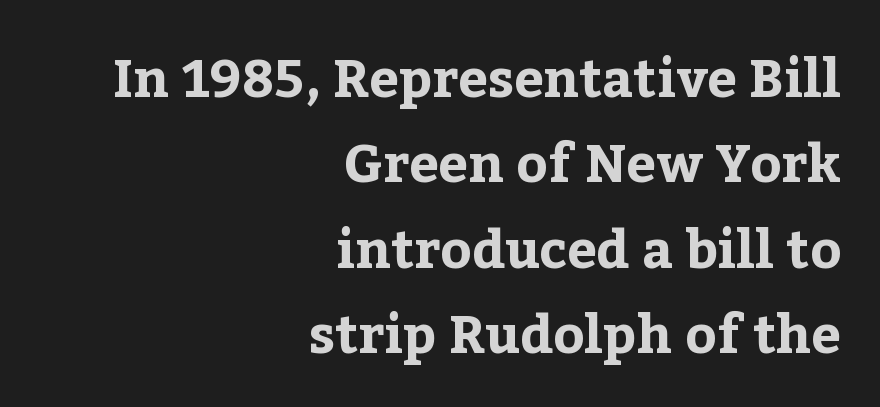
The passage is arranged like a letterhead date or caption credit — flush right. There is no visible air inserted between adjacent glyphs. Check under the words: just untouched page. The strokes are fattened all the way to bold. The face used here is proportionally spaced, like ordinary book or web type.
